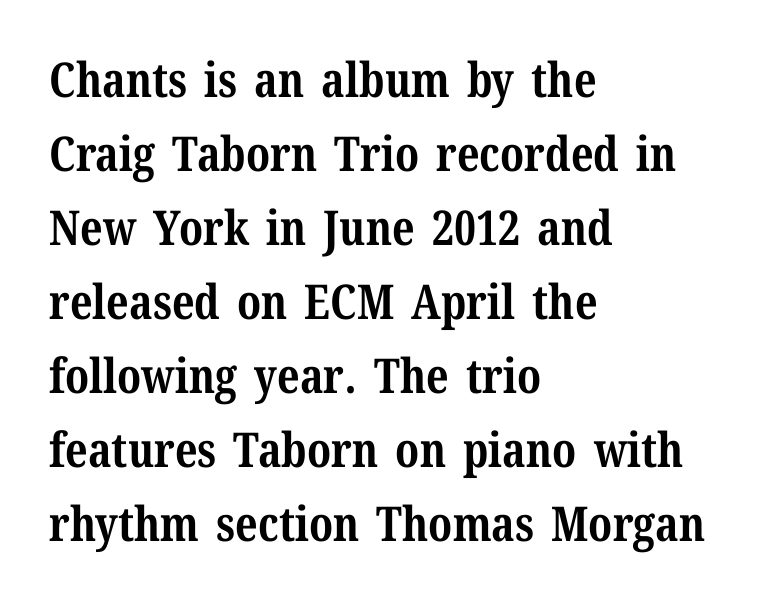
{"serif": "yes", "italic": "no", "bold": "yes", "weight": "bold", "width": "normal", "stroke_contrast": "medium", "x_height": "medium", "monospaced": "no", "underline": "no", "align": "left", "line_spacing": "normal", "line_spacing_ratio": 1.54, "letter_spacing": "normal", "letter_spacing_em": 0.0, "glyph_px": 48}
